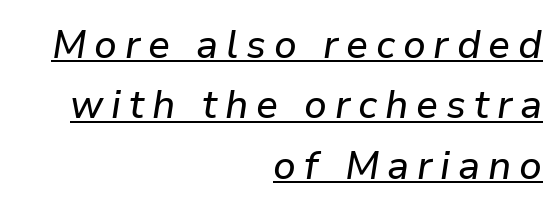
{"italic": "yes", "lean": "right", "slant_degrees": 9, "width": "normal", "stroke_contrast": "low", "x_height": "medium", "monospaced": "no", "underline": "yes", "align": "right", "line_spacing": "normal", "line_spacing_ratio": 1.55, "letter_spacing": "wide", "letter_spacing_em": 0.2, "glyph_px": 39}
